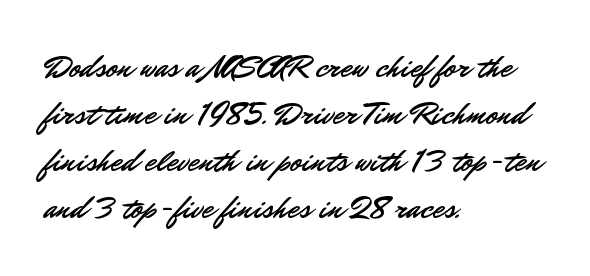
{"serif": "no", "width": "normal", "stroke_contrast": "low", "x_height": "small", "monospaced": "no", "underline": "no", "align": "left", "line_spacing": "normal", "line_spacing_ratio": 1.47, "letter_spacing": "normal", "letter_spacing_em": 0.0, "glyph_px": 32}
